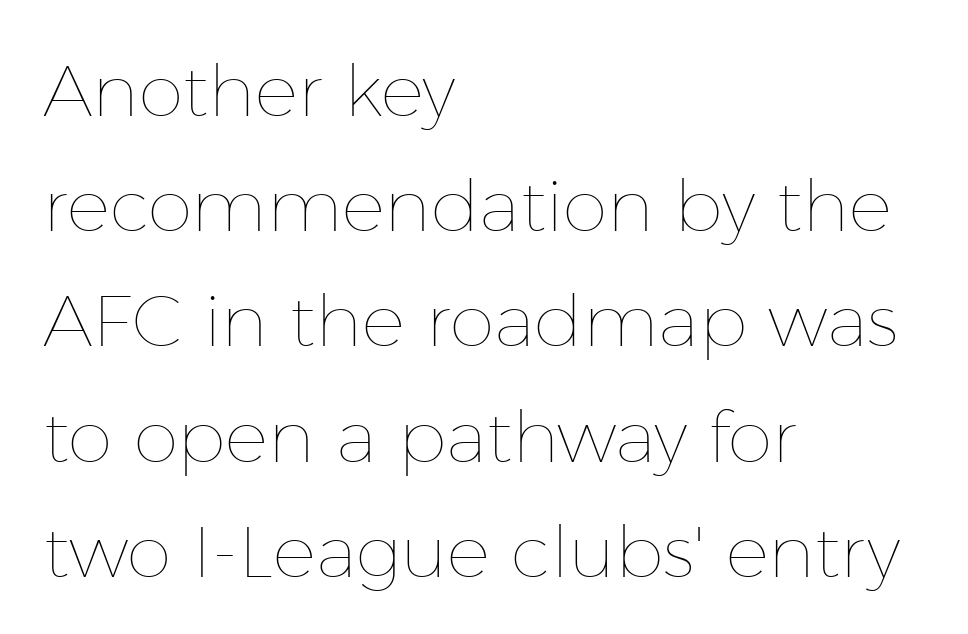
{"italic": "no", "bold": "no", "weight": "thin", "width": "normal", "stroke_contrast": "low", "x_height": "medium", "monospaced": "no", "underline": "no", "align": "left", "line_spacing": "normal", "line_spacing_ratio": 1.6, "letter_spacing": "normal", "letter_spacing_em": 0.0, "glyph_px": 72}
